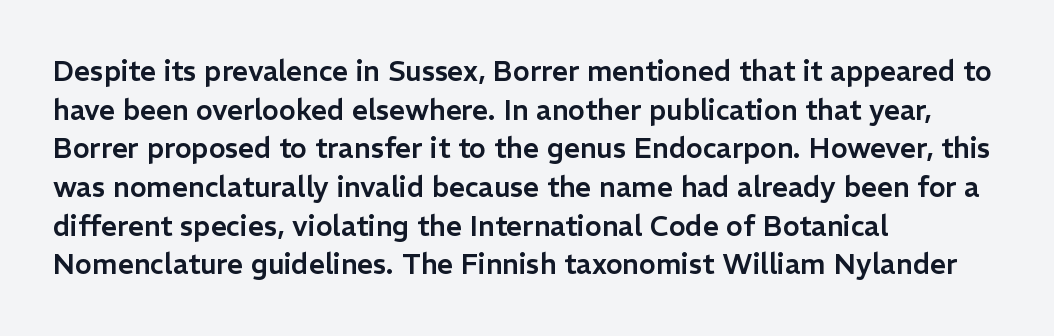
{"serif": "no", "italic": "no", "width": "normal", "stroke_contrast": "low", "x_height": "medium", "monospaced": "no", "underline": "no", "align": "left", "line_spacing": "normal", "line_spacing_ratio": 1.38, "letter_spacing": "normal", "letter_spacing_em": 0.0, "glyph_px": 28}
